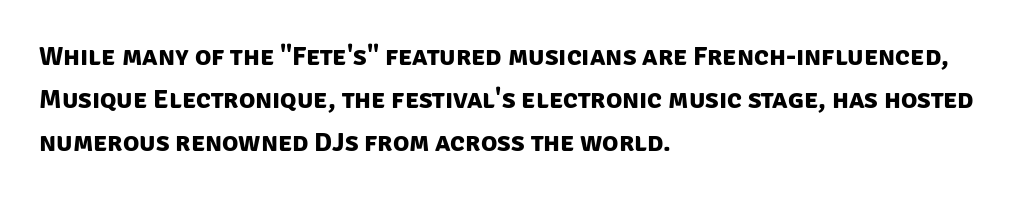
{"bold": "yes", "underline": "no", "align": "left", "line_spacing": "normal", "line_spacing_ratio": 1.59, "letter_spacing": "normal", "letter_spacing_em": 0.0, "glyph_px": 27}
